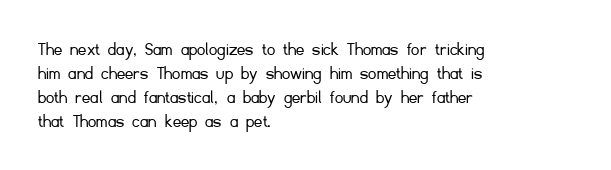
Descenders are the only things crossing below the line. Letters have the restrained weight of plain body copy at most. Where is the straight margin? On the left. Between one letter and the next there's only the usual sliver of space.
